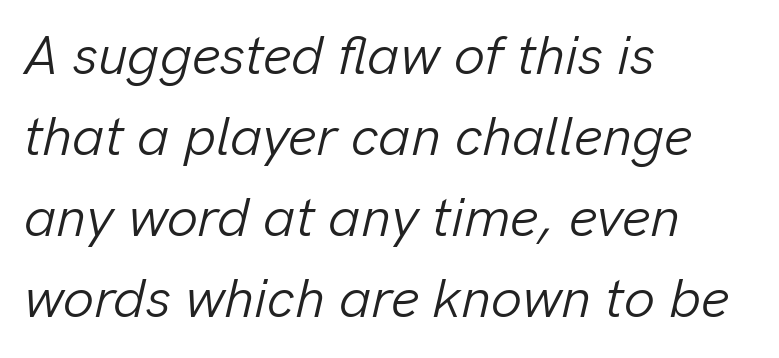
{"italic": "yes", "lean": "right", "slant_degrees": 13, "bold": "no", "weight": "light", "width": "normal", "stroke_contrast": "low", "x_height": "medium", "monospaced": "no", "underline": "no", "align": "left", "line_spacing": "normal", "line_spacing_ratio": 1.47, "letter_spacing": "normal", "letter_spacing_em": 0.0, "glyph_px": 55}
